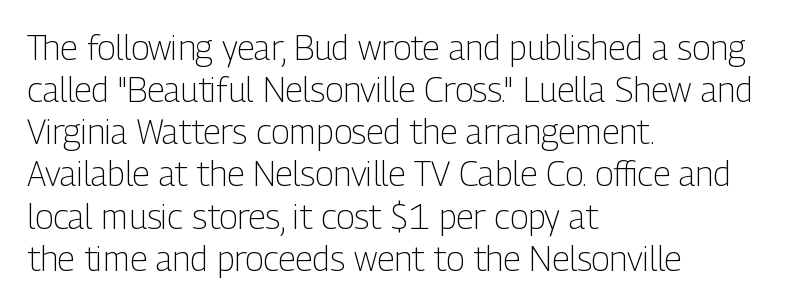
Decoration check: the copy has no underline. Heaviness? Minimal to ordinary, like unemphasized prose. Horizontal alignment here is leftward, the default for most running prose. Notice how the stems are strictly vertical — no italics here. The face used here is a sans, in the tradition of grotesques and geometrics.
